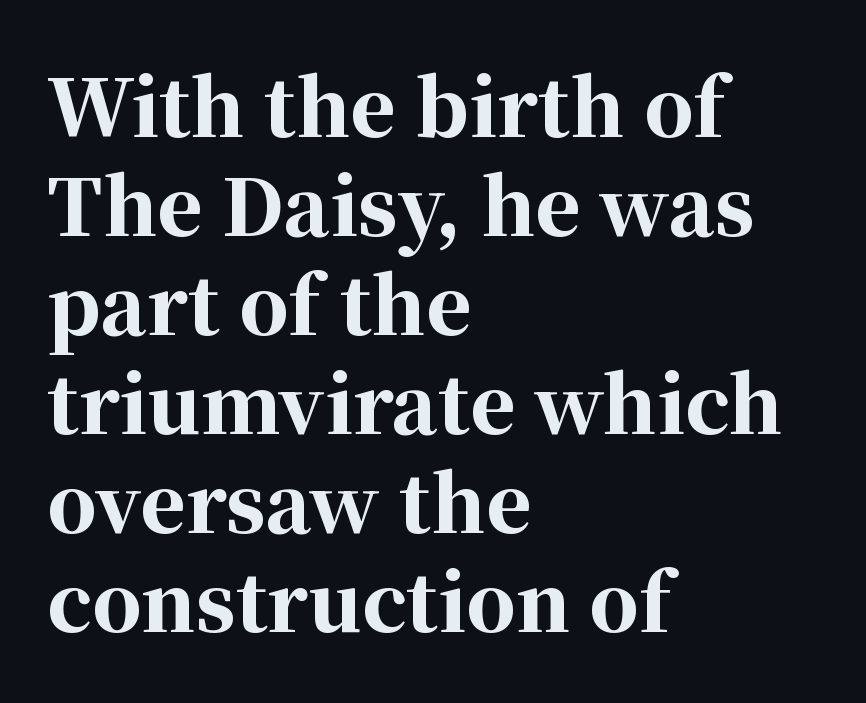
The image shows 78 px bold serif type, upright; set left-aligned, normal line spacing (1.27x), normal letter spacing, not underlined; high stroke contrast and a medium x-height.
